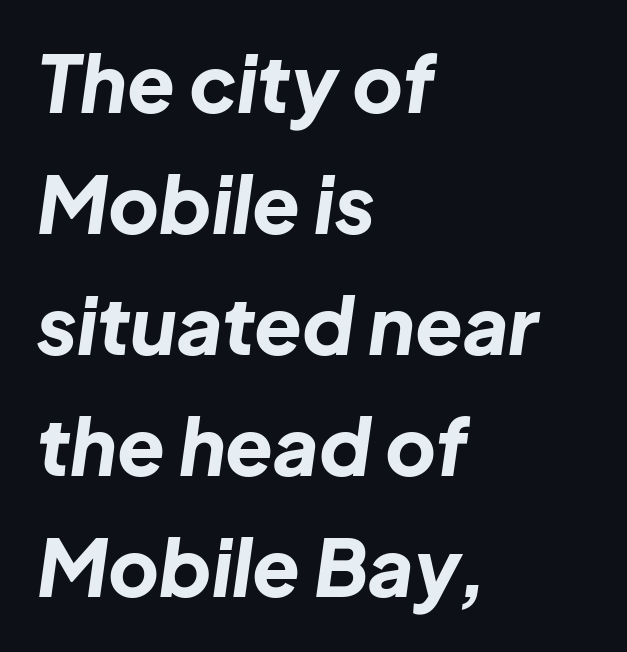
Character widths vary here, with narrow letters taking less room than wide ones. If you drew a ruler down the left edge, every line would touch it. The gap between lines stays unmarked. The line-height multiplier appears to be the usual default.
